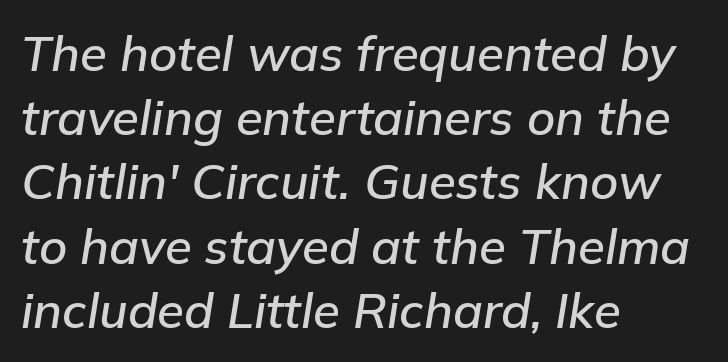
{"italic": "yes", "lean": "right", "slant_degrees": 9, "width": "normal", "stroke_contrast": "low", "x_height": "medium", "monospaced": "no", "underline": "no", "align": "left", "line_spacing": "normal", "line_spacing_ratio": 1.31, "letter_spacing": "normal", "letter_spacing_em": 0.0, "glyph_px": 49}
